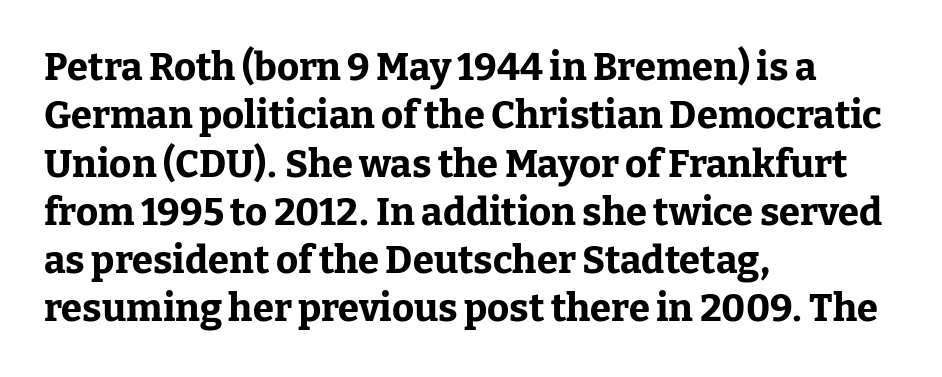
{"serif": "yes", "italic": "no", "bold": "yes", "weight": "bold", "width": "normal", "stroke_contrast": "low", "x_height": "medium", "monospaced": "no", "underline": "no", "align": "left", "line_spacing": "normal", "line_spacing_ratio": 1.27, "letter_spacing": "normal", "letter_spacing_em": 0.0, "glyph_px": 38}
